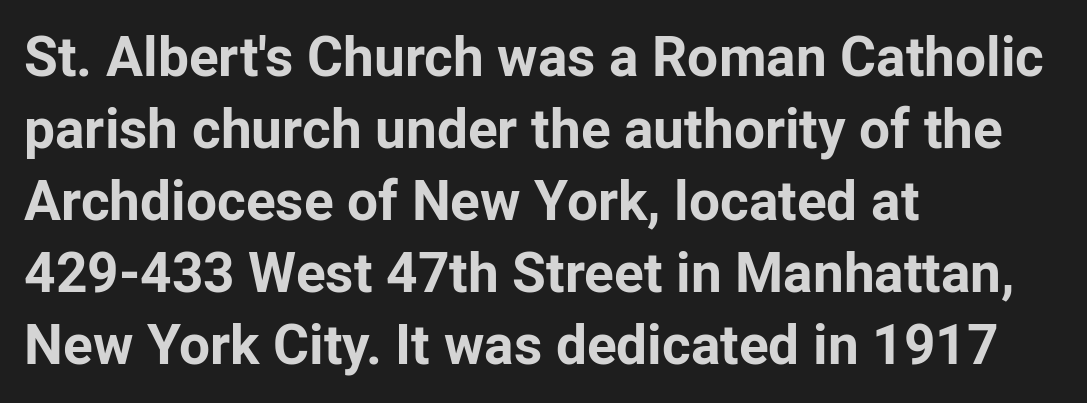
The image shows 55 px bold sans-serif type, upright; set left-aligned, normal line spacing (1.31x), normal letter spacing, not underlined; low stroke contrast and a medium x-height.
